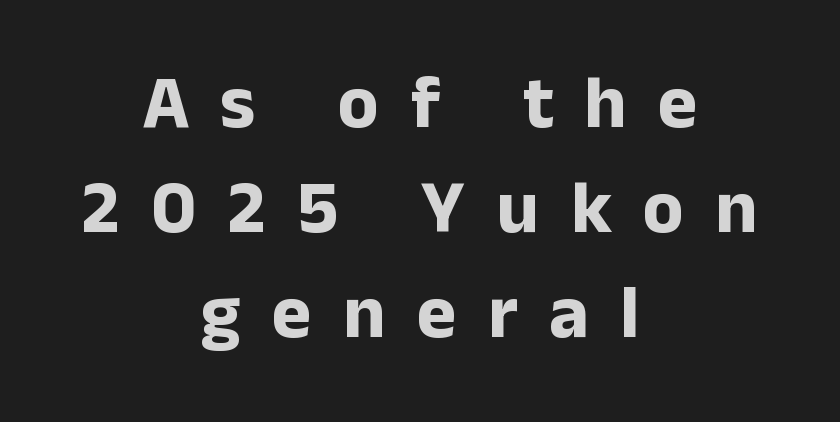
The image shows 75 px bold sans-serif type, upright; set centered, normal line spacing (1.4x), unusually wide letter spacing (+0.42 em), not underlined; low stroke contrast and a medium x-height.
